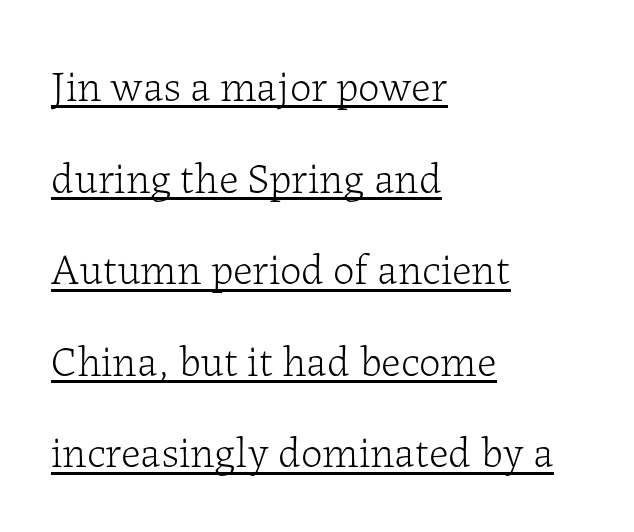
{"serif": "yes", "italic": "no", "bold": "no", "weight": "light", "width": "normal", "stroke_contrast": "low", "x_height": "medium", "monospaced": "no", "underline": "yes", "align": "left", "line_spacing": "loose", "line_spacing_ratio": 2.13, "letter_spacing": "normal", "letter_spacing_em": 0.0, "glyph_px": 43}
